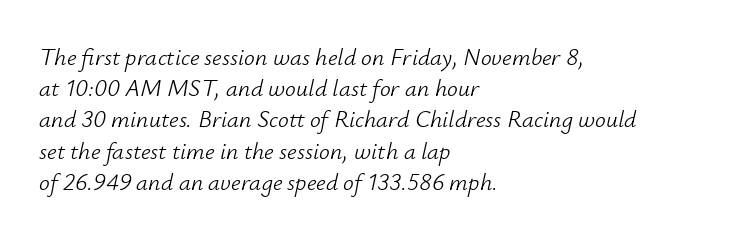
The area under the type is left untouched. These lines sit exactly where default settings would place them. The letters are slanted; this is an italic face. Stem width sits at or under what a default text font uses. This sample uses plain, unmodified letter spacing. This rendering uses left alignment, leaving the right contour irregular.
